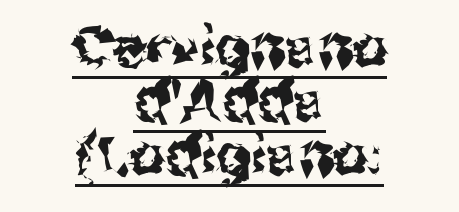
Q: Is the text italic (slanted)? A: No, it is upright.
Q: Is the typeface a serif or a sans-serif typeface? A: Sans-serif.
Q: Is the text underlined? A: Yes.
Q: How is the paragraph aligned? A: Centered.
Q: Is the spacing between letters normal or unusually wide? A: Normal.
Q: Is the spacing between lines tight, normal or loose? A: Tight.
Q: Width (condensed, normal, or wide)? A: Normal.
Q: Stroke contrast? A: Medium.
Q: x-height? A: Medium.
Q: Monospaced? A: No.
